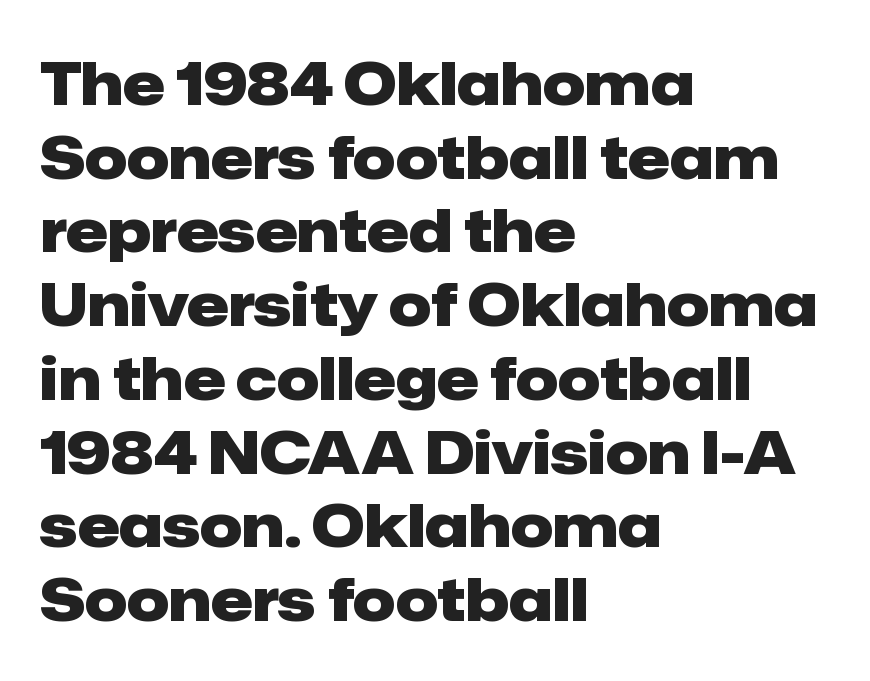
The glyphs have the mass of a bold cut. This rendering employs a face without finishing strokes, i.e., a sans-serif. Honestly, the letter spacing is just normal — you wouldn't notice it. Note the varied advance widths — an 'i' is clearly narrower than an 'm'. The string is rendered with underlining switched off.
